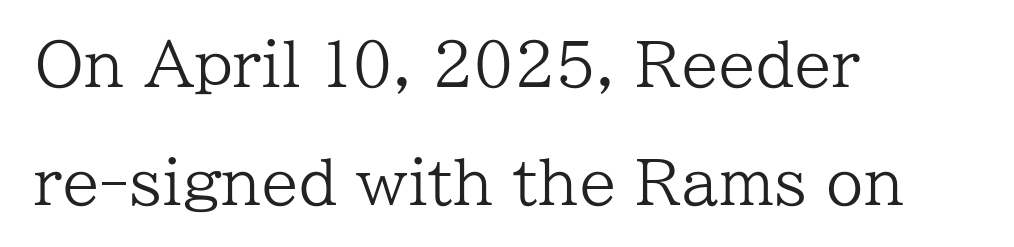
{"serif": "yes", "italic": "no", "bold": "no", "weight": "regular", "width": "normal", "stroke_contrast": "low", "x_height": "medium", "monospaced": "no", "underline": "no", "align": "left", "line_spacing": "loose", "line_spacing_ratio": 1.96, "letter_spacing": "normal", "letter_spacing_em": 0.0, "glyph_px": 60}
